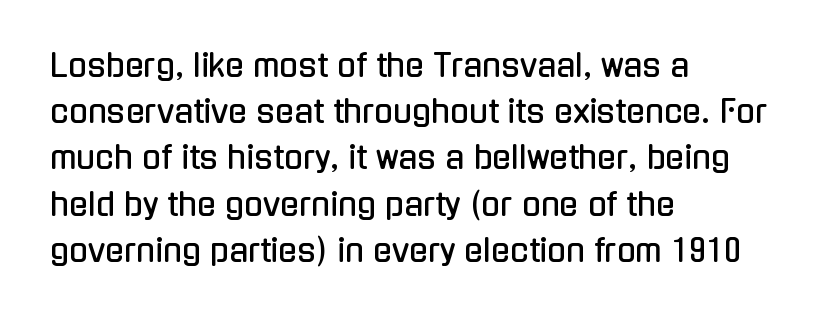
The image shows 31 px condensed sans-serif type, upright; set left-aligned, normal line spacing (1.49x), normal letter spacing, not underlined; low stroke contrast and a medium x-height.
